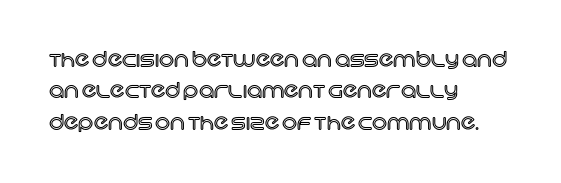
Unmarked baselines from the first word to the last. Every character sits straight up, as roman type does. The lines in this sample share a left origin and differ only in where they stop. Summary of vertical rhythm: regular, with standard interline spacing. Inter-character spacing is left at the font's built-in metrics.
